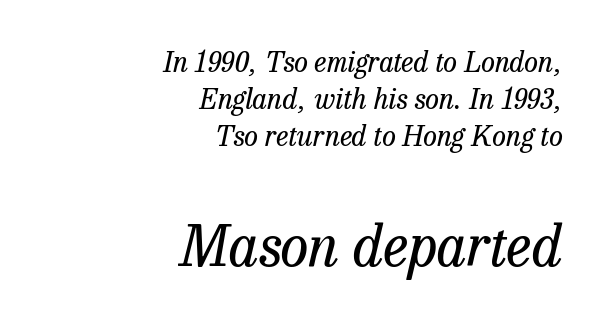
{"serif": "yes", "italic": "yes", "lean": "right", "slant_degrees": 13, "bold": "no", "weight": "regular", "width": "normal", "stroke_contrast": "low", "x_height": "medium", "monospaced": "no", "underline": "no", "align": "right", "line_spacing": "normal", "line_spacing_ratio": 1.33, "letter_spacing": "normal", "letter_spacing_em": 0.0, "larger_block": "second", "size_ratio": 2.04, "glyph_px": 57}
